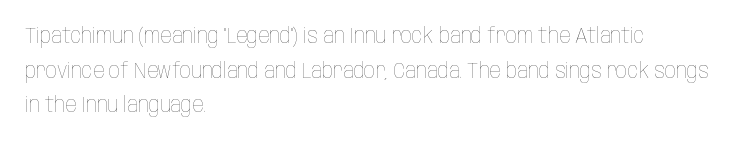
The image shows 22 px text type, upright; set left-aligned, normal line spacing (1.57x), normal letter spacing, not underlined.
